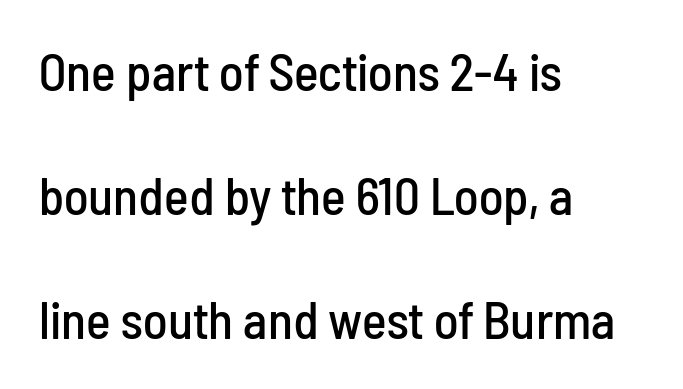
{"serif": "no", "italic": "no", "width": "condensed", "stroke_contrast": "low", "x_height": "medium", "monospaced": "no", "underline": "no", "align": "left", "line_spacing": "loose", "line_spacing_ratio": 2.38, "letter_spacing": "normal", "letter_spacing_em": 0.0, "glyph_px": 52}
